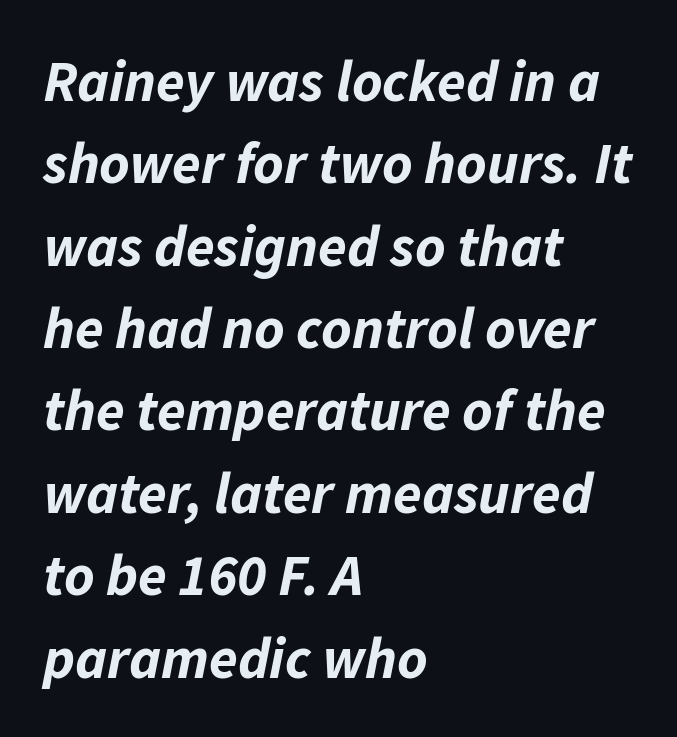
Q: Is the text bold? A: Yes.
Q: Is the text italic (slanted)? A: Yes, it leans right by about 11 degrees.
Q: Is the text underlined? A: No.
Q: How is the paragraph aligned? A: Left-aligned.
Q: Is the spacing between letters normal or unusually wide? A: Normal.
Q: Is the spacing between lines tight, normal or loose? A: Normal.
Q: Width (condensed, normal, or wide)? A: Normal.
Q: Stroke contrast? A: Low.
Q: x-height? A: Medium.
Q: Monospaced? A: No.
